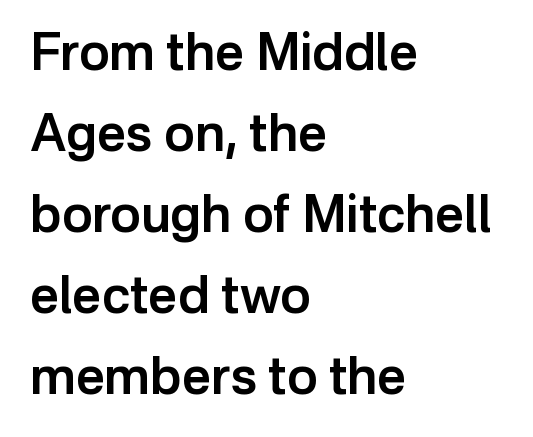
{"serif": "no", "italic": "no", "bold": "semi", "weight": "semibold", "width": "normal", "stroke_contrast": "low", "x_height": "medium", "monospaced": "no", "underline": "no", "align": "left", "line_spacing": "normal", "line_spacing_ratio": 1.59, "letter_spacing": "normal", "letter_spacing_em": 0.0, "glyph_px": 51}
